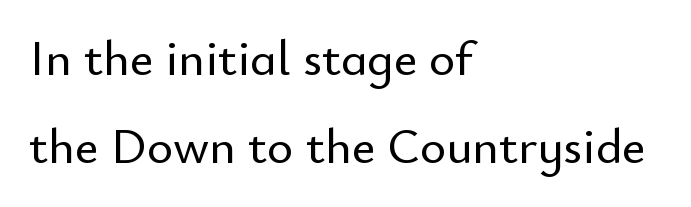
These lines are rendered in a variable-pitch font. Ascenders rise straight up at ninety degrees. Layout note: lines flush left. The area under the type is left untouched. The passage shown has conventional tracking throughout. Observe the absence of serifs on each vertical stroke in this sample.
